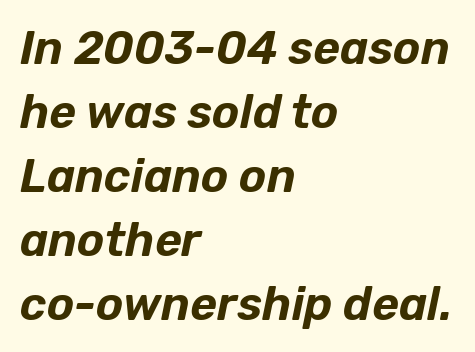
Q: Is the text italic (slanted)? A: Yes, it leans right by about 12 degrees.
Q: Is the text underlined? A: No.
Q: How is the paragraph aligned? A: Left-aligned.
Q: Is the spacing between letters normal or unusually wide? A: Normal.
Q: Is the spacing between lines tight, normal or loose? A: Normal.
Q: Width (condensed, normal, or wide)? A: Normal.
Q: Stroke contrast? A: Low.
Q: x-height? A: Medium.
Q: Monospaced? A: No.
